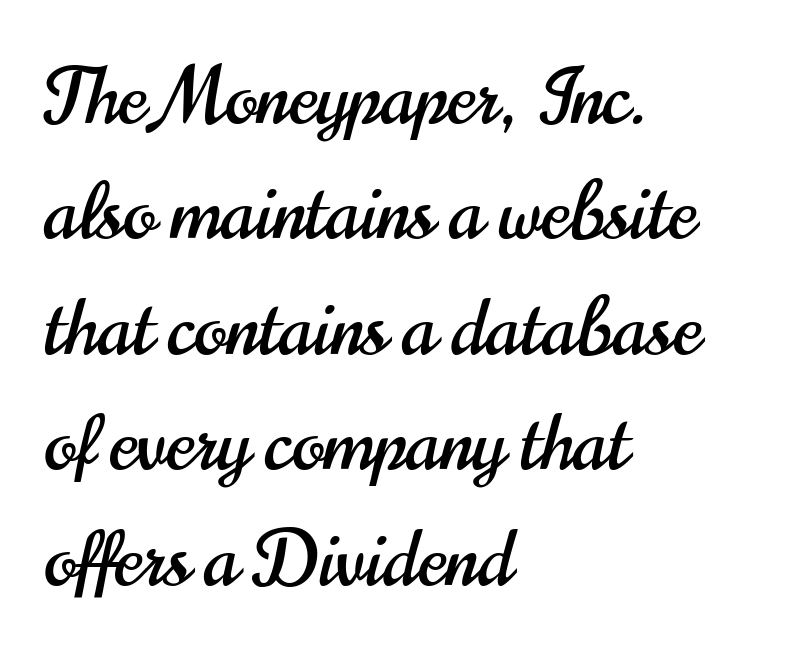
{"serif": "no", "width": "condensed", "stroke_contrast": "high", "x_height": "small", "monospaced": "no", "underline": "no", "align": "left", "line_spacing": "normal", "line_spacing_ratio": 1.5, "letter_spacing": "normal", "letter_spacing_em": 0.0, "glyph_px": 77}
